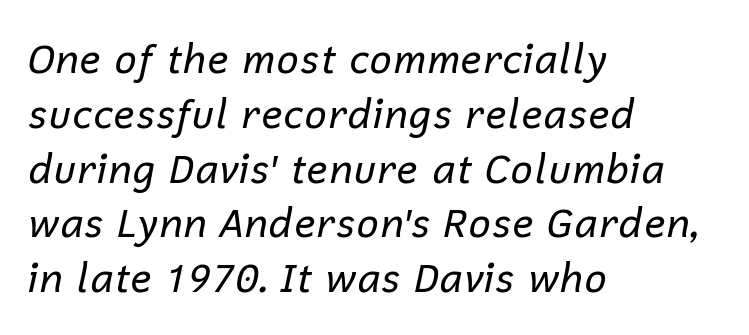
{"italic": "yes", "lean": "right", "slant_degrees": 12, "bold": "no", "weight": "regular", "width": "normal", "stroke_contrast": "low", "x_height": "medium", "monospaced": "no", "underline": "no", "align": "left", "line_spacing": "normal", "line_spacing_ratio": 1.37, "letter_spacing": "normal", "letter_spacing_em": 0.0, "glyph_px": 40}
